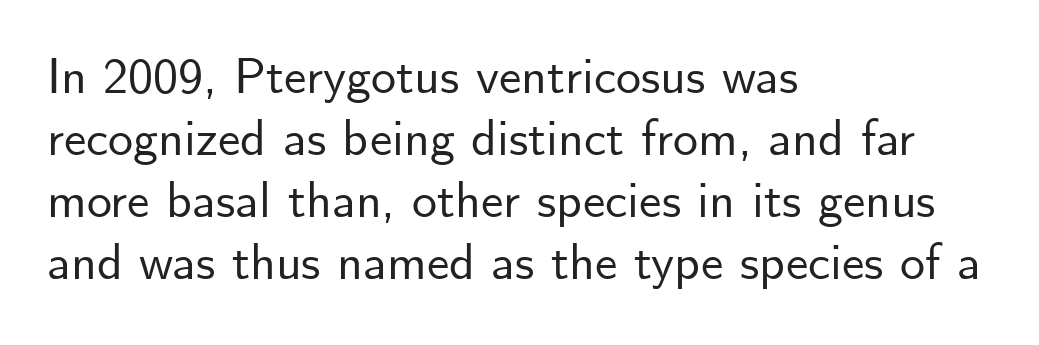
{"serif": "no", "italic": "no", "width": "normal", "stroke_contrast": "low", "x_height": "small", "monospaced": "no", "underline": "no", "align": "left", "line_spacing_ratio": 1.24, "letter_spacing": "normal", "letter_spacing_em": 0.0, "glyph_px": 50}
